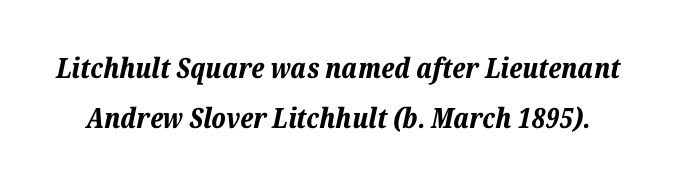
You could not count columns in this text — the font is proportionally spaced. Just letters on the line, the space beneath them empty. What stands out about the letter spacing? Nothing — it is the standard amount. You can tell it's italic because the verticals aren't actually vertical. Set as a true bold cut, around the 700 mark.
